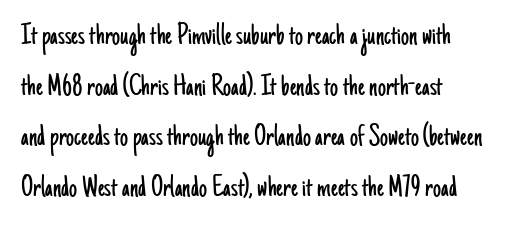
Q: Is the text bold? A: No.
Q: Is the text italic (slanted)? A: No, it is upright.
Q: Is the typeface a serif or a sans-serif typeface? A: Sans-serif.
Q: Is the text underlined? A: No.
Q: How is the paragraph aligned? A: Left-aligned.
Q: Is the spacing between letters normal or unusually wide? A: Normal.
Q: Is the spacing between lines tight, normal or loose? A: Normal.
Q: Width (condensed, normal, or wide)? A: Condensed.
Q: Stroke contrast? A: Low.
Q: x-height? A: Small.
Q: Monospaced? A: No.
